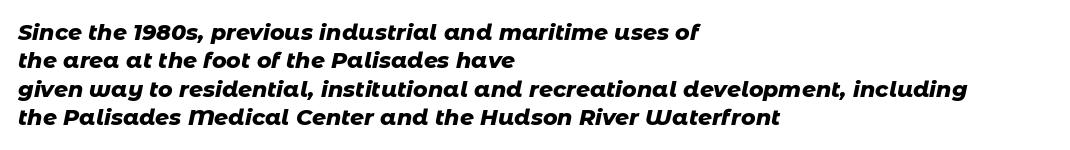
{"italic": "yes", "lean": "right", "slant_degrees": 11, "bold": "yes", "underline": "no", "align": "left", "line_spacing": "normal", "line_spacing_ratio": 1.29, "letter_spacing": "normal", "letter_spacing_em": 0.0, "glyph_px": 22}
